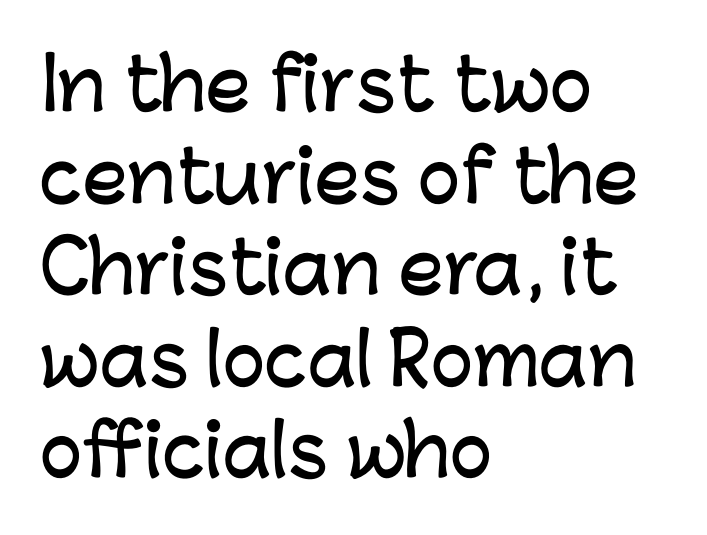
The image shows 71 px sans-serif type, upright; set left-aligned, normal line spacing (1.29x), normal letter spacing, not underlined; low stroke contrast and a medium x-height.
